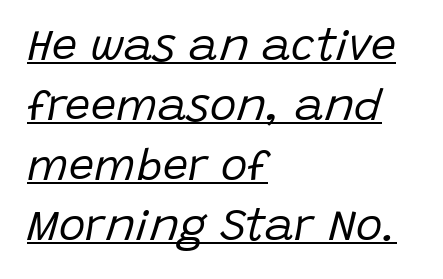
Q: Is the text bold? A: No.
Q: Is the text italic (slanted)? A: Yes, it leans right by about 15 degrees.
Q: Is the text underlined? A: Yes.
Q: How is the paragraph aligned? A: Left-aligned.
Q: Is the spacing between letters normal or unusually wide? A: Normal.
Q: Is the spacing between lines tight, normal or loose? A: Normal.
Q: Width (condensed, normal, or wide)? A: Normal.
Q: Stroke contrast? A: Low.
Q: x-height? A: Large.
Q: Monospaced? A: No.
